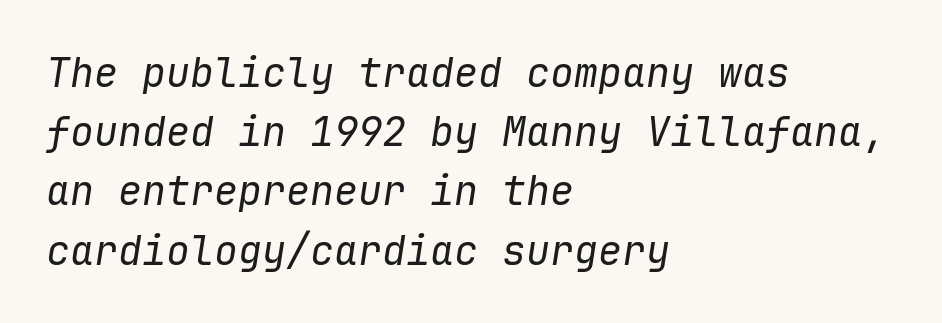
{"italic": "yes", "lean": "right", "slant_degrees": 9, "bold": "no", "weight": "regular", "width": "normal", "stroke_contrast": "low", "x_height": "medium", "monospaced": "yes", "underline": "no", "align": "left", "line_spacing": "normal", "line_spacing_ratio": 1.48, "letter_spacing": "normal", "letter_spacing_em": 0.0, "glyph_px": 40}
